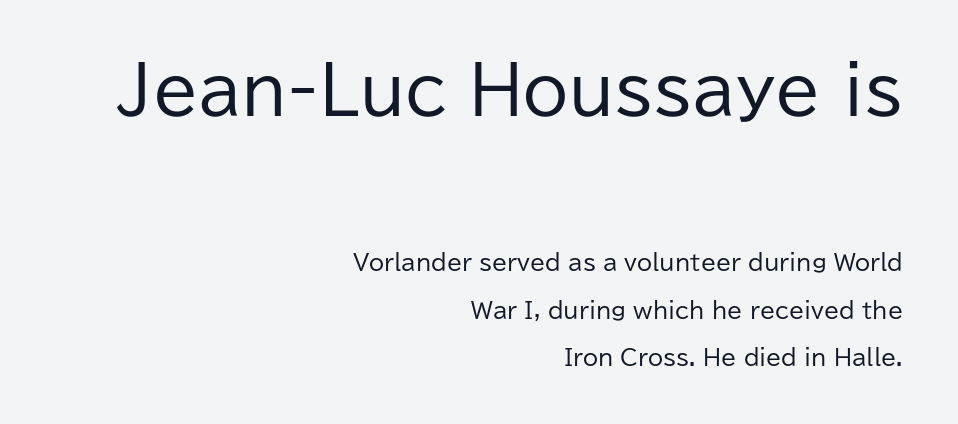
The image shows 66 px regular-weight sans-serif type, upright; set right-aligned, loose line spacing (2.16x), normal letter spacing, not underlined; the first (top) block is 3.0x larger; low stroke contrast and a medium x-height.
